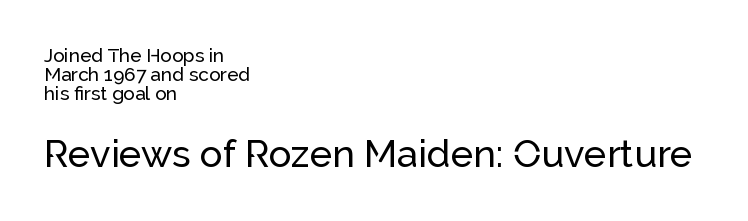
The image shows 38 px sans-serif type, upright; set left-aligned, tight line spacing (1.0x), normal letter spacing, not underlined; the second (bottom) block is 2.0x larger; low stroke contrast and a medium x-height.
